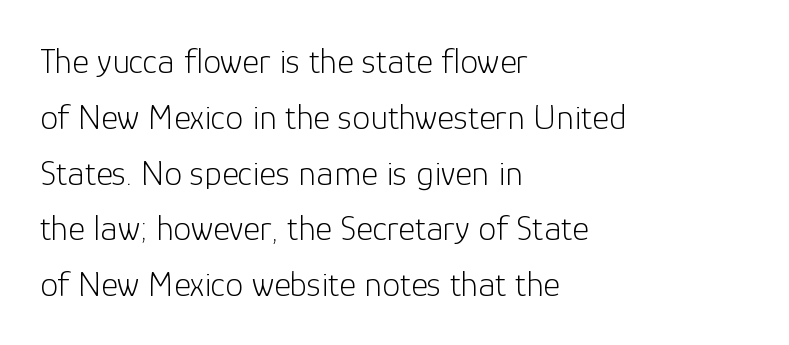
{"serif": "no", "italic": "no", "bold": "no", "weight": "light", "width": "normal", "stroke_contrast": "low", "x_height": "medium", "monospaced": "no", "underline": "no", "align": "left", "line_spacing": "normal", "line_spacing_ratio": 1.55, "letter_spacing": "normal", "letter_spacing_em": 0.0, "glyph_px": 36}
